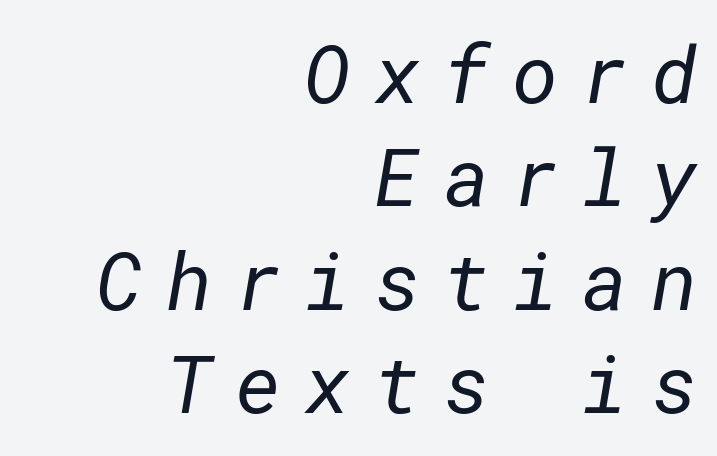
The image shows 79 px regular-weight sans-serif type; set right-aligned, normal line spacing (1.31x), unusually wide letter spacing (+0.29 em), not underlined; low stroke contrast and a medium x-height.
